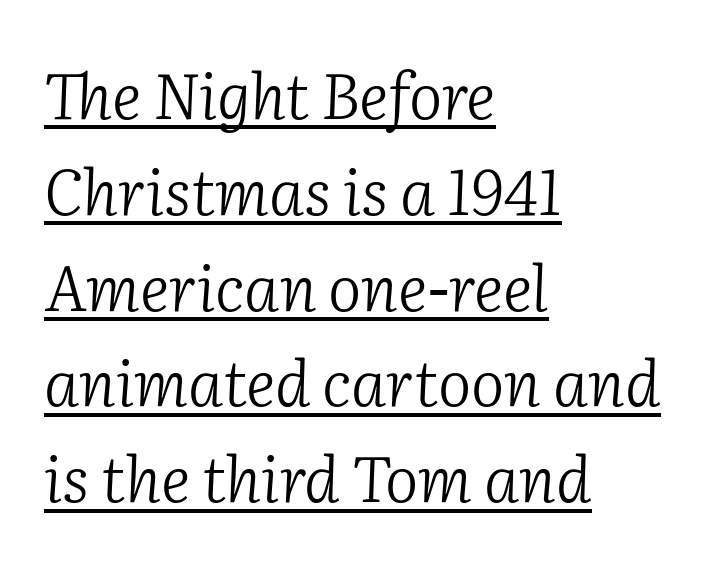
The image shows 63 px light serif type, italic (leaning right); set left-aligned, normal line spacing (1.52x), normal letter spacing, underlined; low stroke contrast and a medium x-height.
